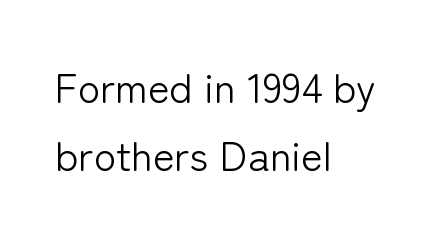
The image shows 41 px light sans-serif type, upright; set left-aligned, normal line spacing (1.67x), normal letter spacing, not underlined; low stroke contrast and a medium x-height.
